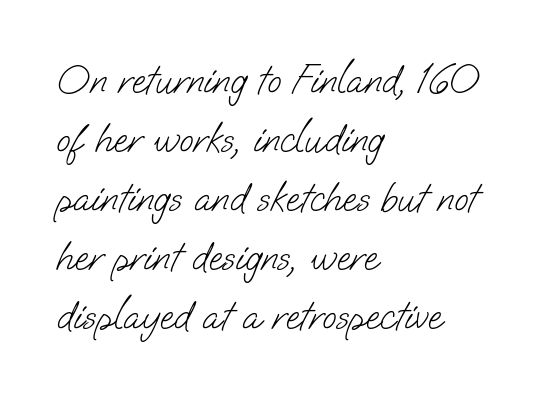
The image shows 41 px light sans-serif type; set left-aligned, normal line spacing (1.44x), normal letter spacing, not underlined; low stroke contrast and a small x-height.
